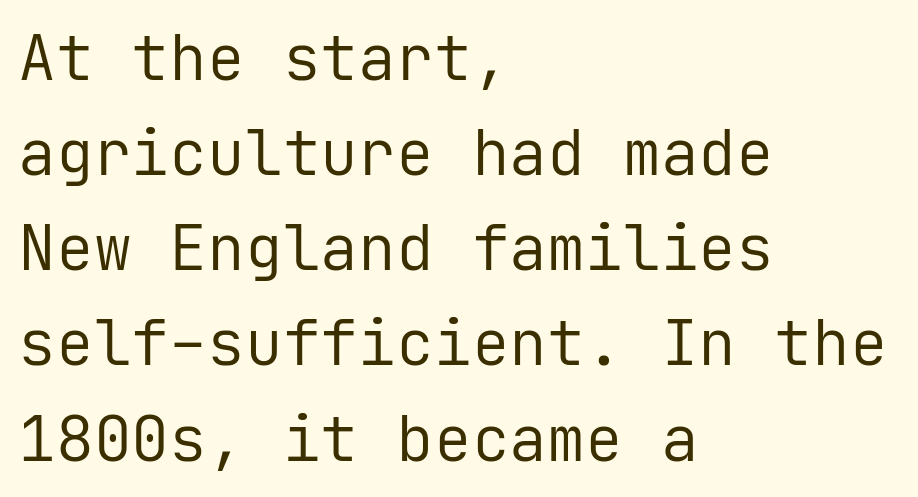
{"serif": "no", "italic": "no", "bold": "no", "weight": "regular", "width": "normal", "stroke_contrast": "low", "x_height": "medium", "monospaced": "yes", "underline": "no", "align": "left", "line_spacing": "normal", "line_spacing_ratio": 1.51, "letter_spacing": "normal", "letter_spacing_em": 0.0, "glyph_px": 63}
